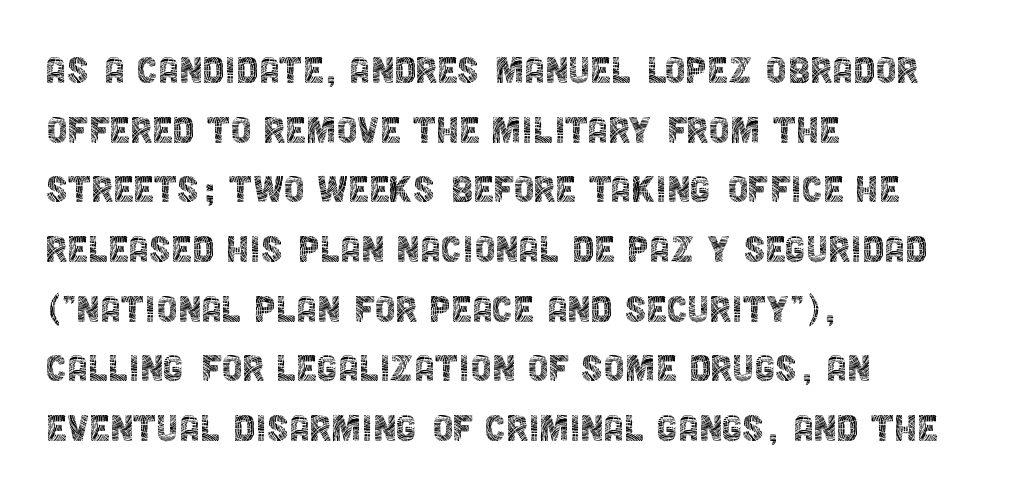
{"serif": "no", "italic": "no", "bold": "no", "weight": "thin", "width": "condensed", "x_height": "large", "monospaced": "no", "underline": "no", "align": "left", "line_spacing": "normal", "line_spacing_ratio": 1.27, "letter_spacing": "normal", "letter_spacing_em": 0.0, "glyph_px": 47}
